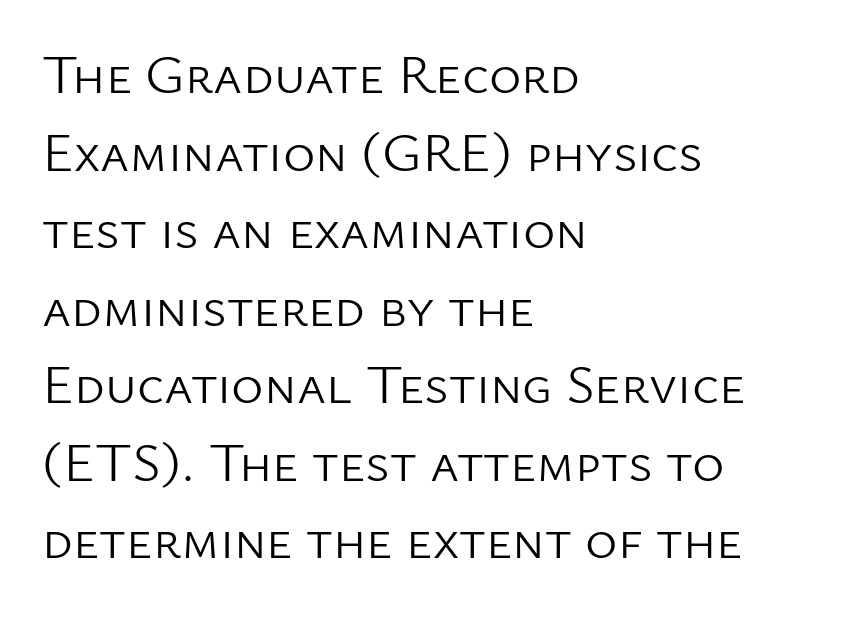
{"serif": "no", "italic": "no", "bold": "no", "weight": "light", "width": "normal", "stroke_contrast": "low", "x_height": "medium", "monospaced": "no", "underline": "no", "align": "left", "line_spacing": "normal", "line_spacing_ratio": 1.41, "letter_spacing": "normal", "letter_spacing_em": 0.0, "glyph_px": 55}
